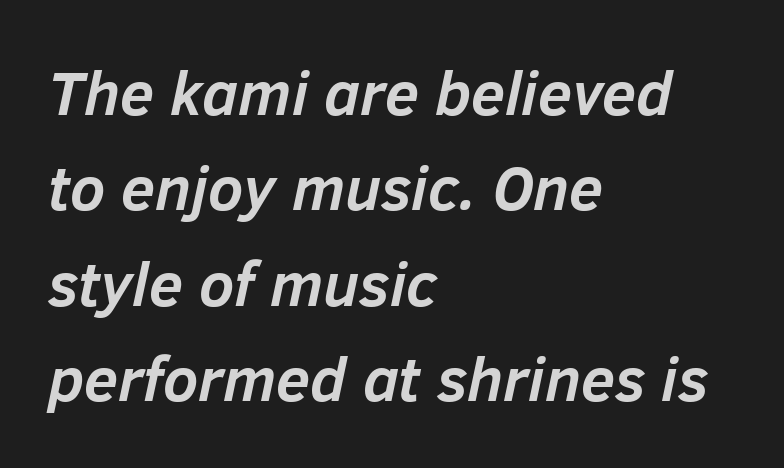
Q: Is the text bold? A: Yes.
Q: Is the text italic (slanted)? A: Yes, it leans right by about 12 degrees.
Q: Is the text underlined? A: No.
Q: How is the paragraph aligned? A: Left-aligned.
Q: Is the spacing between letters normal or unusually wide? A: Normal.
Q: Is the spacing between lines tight, normal or loose? A: Normal.
Q: Width (condensed, normal, or wide)? A: Normal.
Q: Stroke contrast? A: Low.
Q: x-height? A: Medium.
Q: Monospaced? A: No.
